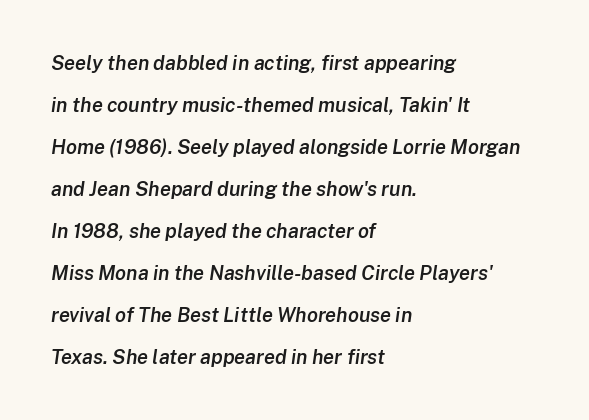
Q: Is the text bold? A: Semi-bold.
Q: Is the text italic (slanted)? A: Yes, it leans right by about 8 degrees.
Q: Is the text underlined? A: No.
Q: How is the paragraph aligned? A: Left-aligned.
Q: Is the spacing between letters normal or unusually wide? A: Normal.
Q: Is the spacing between lines tight, normal or loose? A: Loose.
